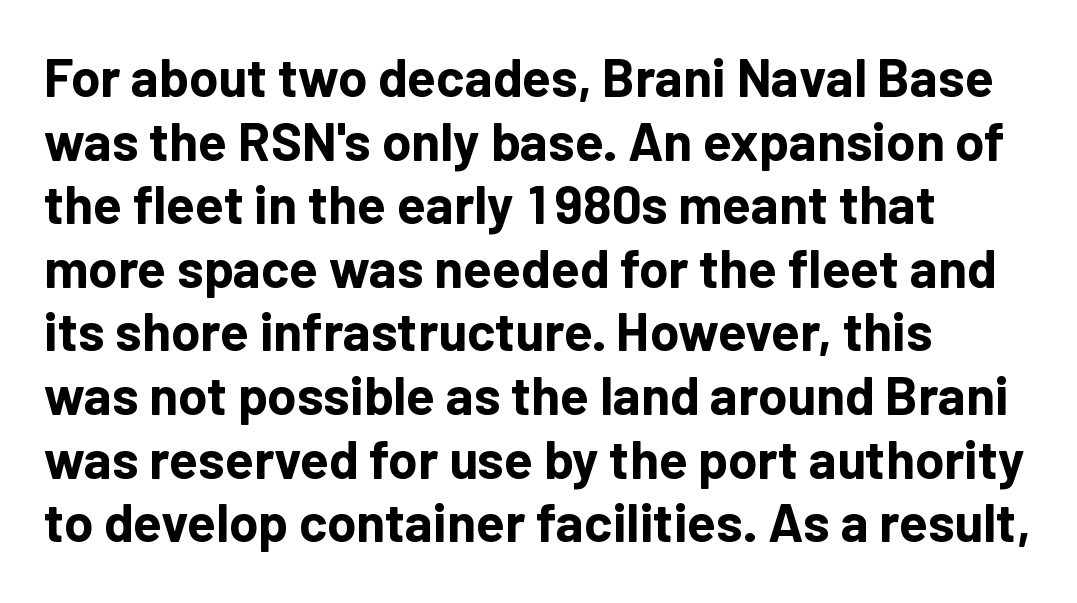
Q: Is the text bold? A: Yes.
Q: Is the text italic (slanted)? A: No, it is upright.
Q: Is the typeface a serif or a sans-serif typeface? A: Sans-serif.
Q: Is the text underlined? A: No.
Q: How is the paragraph aligned? A: Left-aligned.
Q: Is the spacing between letters normal or unusually wide? A: Normal.
Q: Width (condensed, normal, or wide)? A: Normal.
Q: Stroke contrast? A: Low.
Q: x-height? A: Medium.
Q: Monospaced? A: No.
